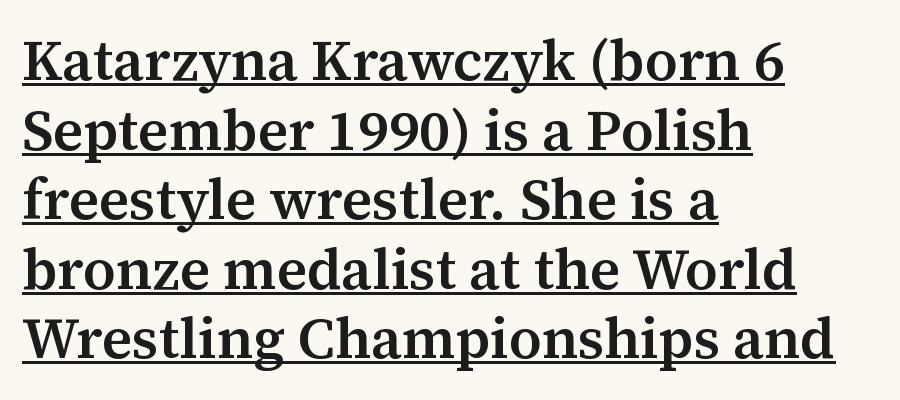
{"serif": "yes", "italic": "no", "bold": "semi", "weight": "semibold", "width": "normal", "stroke_contrast": "medium", "x_height": "medium", "monospaced": "no", "underline": "yes", "align": "left", "line_spacing_ratio": 1.22, "letter_spacing": "normal", "letter_spacing_em": 0.0, "glyph_px": 57}
